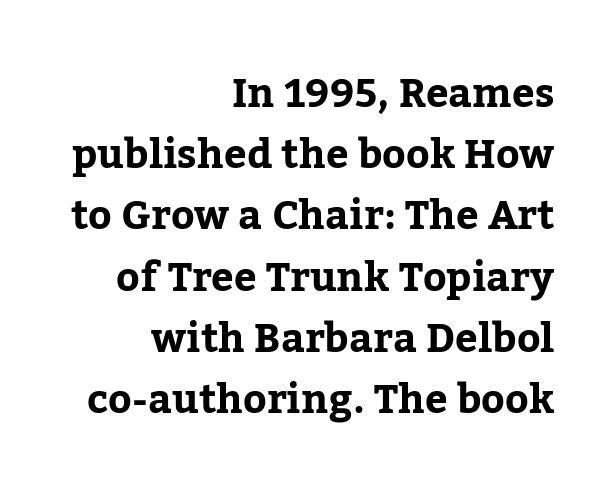
Each line ends at the same right margin while the left side varies. Do the characters align in a grid? No, the font is proportional. Italic: no, the glyphs are upright roman. A dark, heavy texture on the line: the type is bold.
